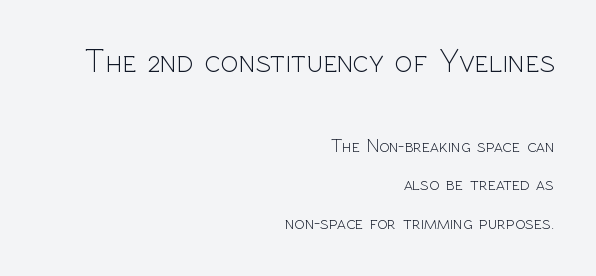
Here the designer chose a conventional face with non-uniform glyph widths. Rendered with straight, roman letterforms. This sample uses plain, unmodified letter spacing. This rendering features lettering with no underline. One-word summary of the alignment: right.
